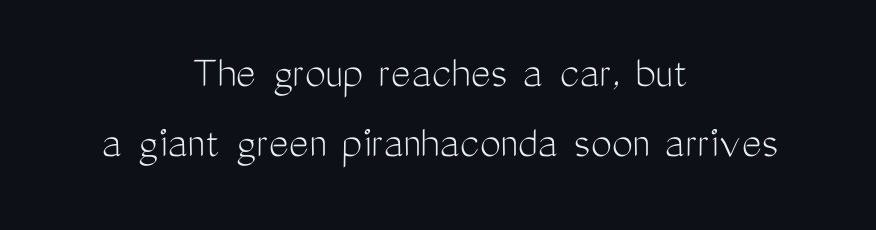
{"serif": "no", "italic": "no", "bold": "no", "weight": "light", "width": "condensed", "stroke_contrast": "medium", "x_height": "medium", "monospaced": "no", "underline": "no", "align": "center", "line_spacing": "normal", "line_spacing_ratio": 1.49, "letter_spacing": "normal", "letter_spacing_em": 0.0, "glyph_px": 47}
